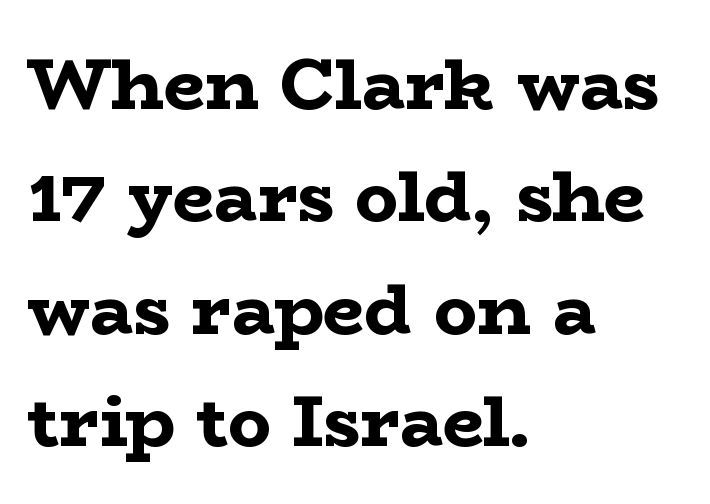
Heft: maximum for text — a bold. You can tell from the footed stems that serif type was used. Posture: straight, roman, zero tilt. The vertical gap from one line to the next is medium.
